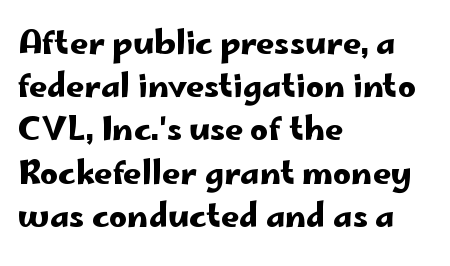
Q: Is the text italic (slanted)? A: No, it is upright.
Q: Is the typeface a serif or a sans-serif typeface? A: Sans-serif.
Q: Is the text underlined? A: No.
Q: How is the paragraph aligned? A: Left-aligned.
Q: Is the spacing between letters normal or unusually wide? A: Normal.
Q: Is the spacing between lines tight, normal or loose? A: Normal.
Q: Width (condensed, normal, or wide)? A: Wide.
Q: Stroke contrast? A: Low.
Q: x-height? A: Small.
Q: Monospaced? A: No.
